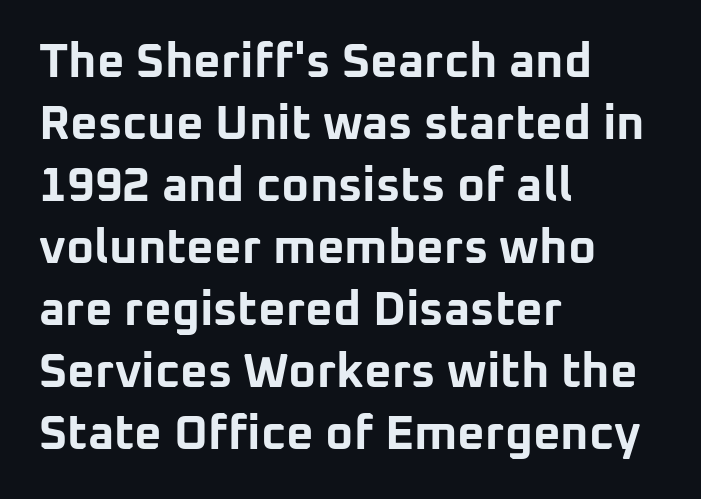
Thick stems and heavy bowls — unmistakably bold. Do the characters align in a grid? No, the font is proportional. The horizontal fit of the characters is conventional and even. The passage is arranged the way most books set body copy — flush left. Interline gaps are of average width in this sample.
